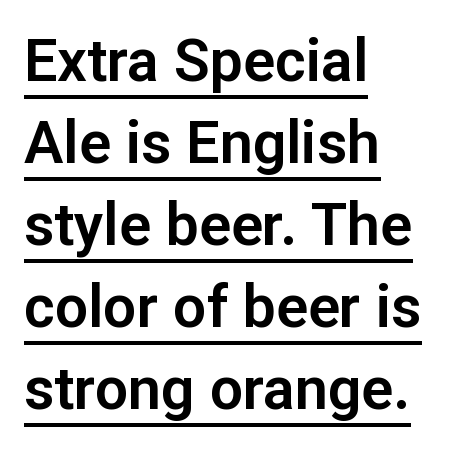
Q: Is the text italic (slanted)? A: No, it is upright.
Q: Is the typeface a serif or a sans-serif typeface? A: Sans-serif.
Q: Is the text underlined? A: Yes.
Q: How is the paragraph aligned? A: Left-aligned.
Q: Is the spacing between letters normal or unusually wide? A: Normal.
Q: Is the spacing between lines tight, normal or loose? A: Normal.
Q: Width (condensed, normal, or wide)? A: Normal.
Q: Stroke contrast? A: Low.
Q: x-height? A: Medium.
Q: Monospaced? A: No.
